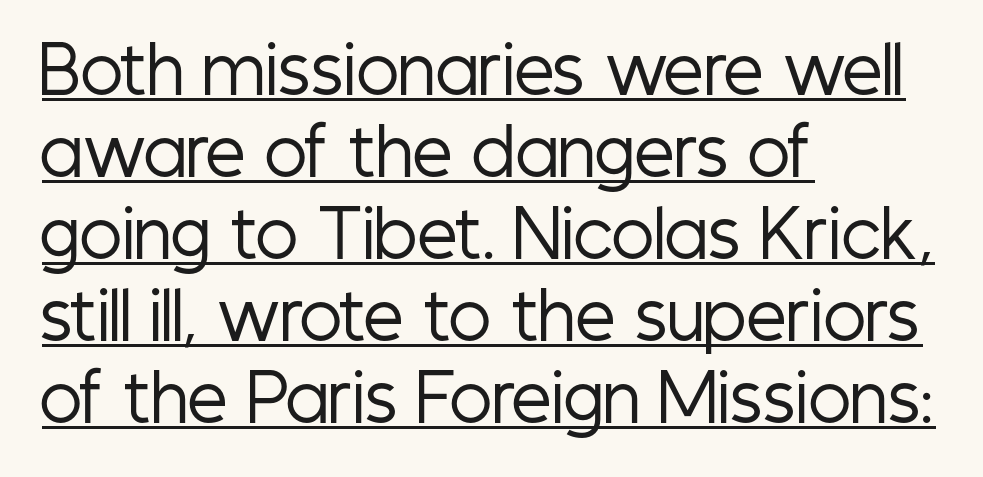
{"serif": "no", "italic": "no", "bold": "no", "weight": "regular", "width": "condensed", "stroke_contrast": "low", "x_height": "medium", "monospaced": "no", "underline": "yes", "align": "left", "line_spacing": "normal", "line_spacing_ratio": 1.28, "letter_spacing": "normal", "letter_spacing_em": 0.0, "glyph_px": 64}
